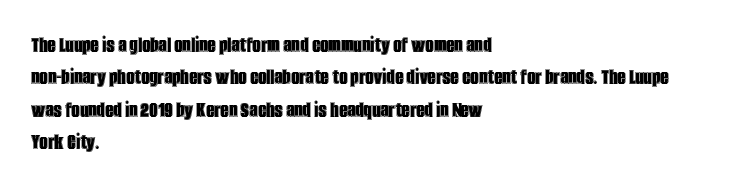
Q: Is the text italic (slanted)? A: No, it is upright.
Q: Is the text underlined? A: No.
Q: How is the paragraph aligned? A: Left-aligned.
Q: Is the spacing between letters normal or unusually wide? A: Normal.
Q: Is the spacing between lines tight, normal or loose? A: Normal.
